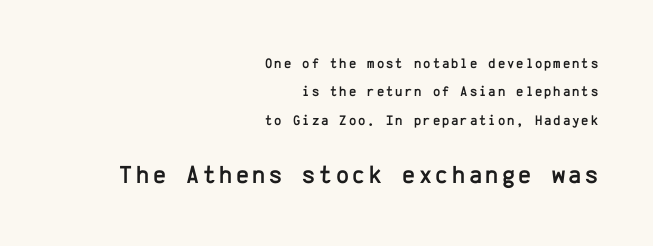
The later block is typeset at a bigger size than the earlier block. Quick note: underline off. No italicization has been applied; the sample stays upright. The passage shown stacks its lines with a broad gap.
